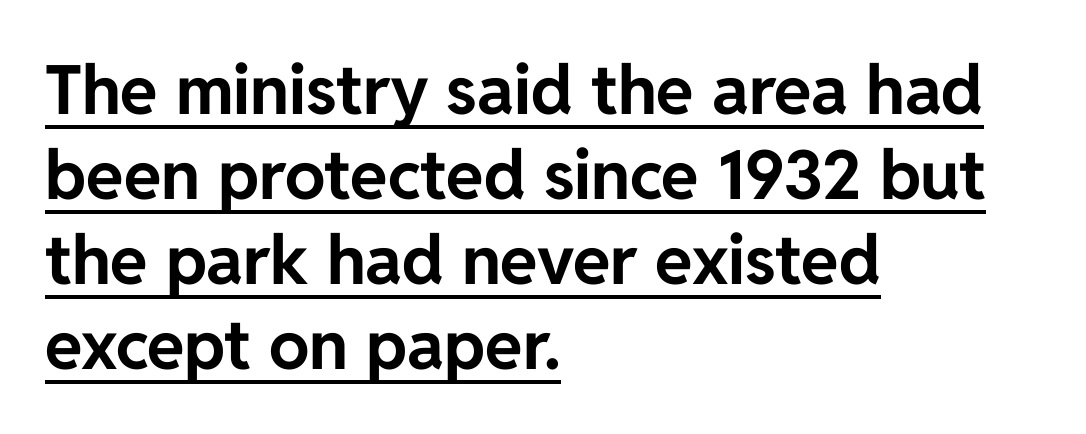
{"serif": "no", "italic": "no", "bold": "yes", "weight": "bold", "width": "normal", "stroke_contrast": "low", "x_height": "medium", "monospaced": "no", "underline": "yes", "align": "left", "line_spacing": "normal", "line_spacing_ratio": 1.25, "letter_spacing": "normal", "letter_spacing_em": 0.0, "glyph_px": 68}
